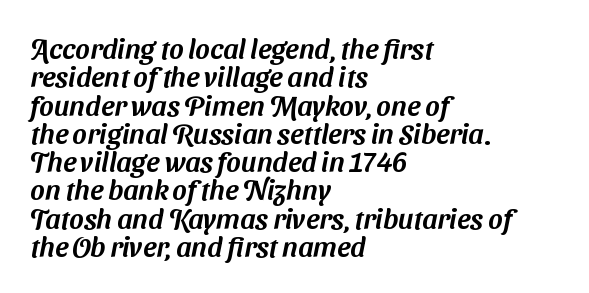
The image shows 28 px sans-serif type; set left-aligned, tight line spacing (1.01x), normal letter spacing, not underlined; medium stroke contrast and a medium x-height.
